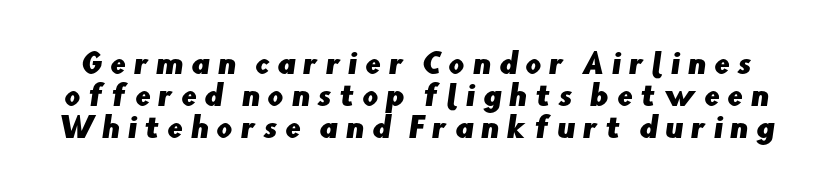
Q: Is the typeface a serif or a sans-serif typeface? A: Sans-serif.
Q: Is the text underlined? A: No.
Q: Is the spacing between letters normal or unusually wide? A: Unusually wide.
Q: Is the spacing between lines tight, normal or loose? A: Tight.
Q: Width (condensed, normal, or wide)? A: Normal.
Q: Stroke contrast? A: Low.
Q: x-height? A: Small.
Q: Monospaced? A: No.
